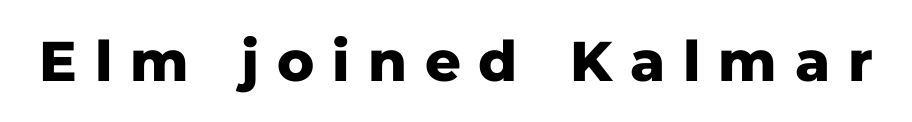
The image shows 56 px heavy sans-serif type, upright; set unusually wide letter spacing (+0.32 em), not underlined; low stroke contrast and a medium x-height.
